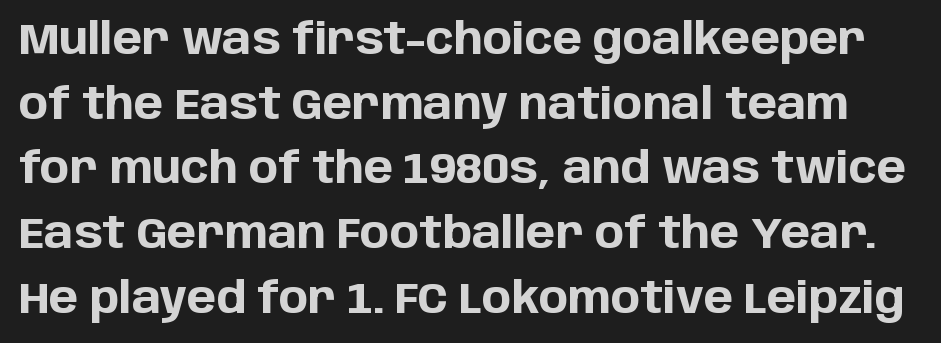
Q: Is the text bold? A: Yes.
Q: Is the text italic (slanted)? A: No, it is upright.
Q: Is the typeface a serif or a sans-serif typeface? A: Sans-serif.
Q: Is the text underlined? A: No.
Q: Is the spacing between letters normal or unusually wide? A: Normal.
Q: Is the spacing between lines tight, normal or loose? A: Normal.
Q: Width (condensed, normal, or wide)? A: Normal.
Q: Stroke contrast? A: Low.
Q: x-height? A: Large.
Q: Monospaced? A: No.
